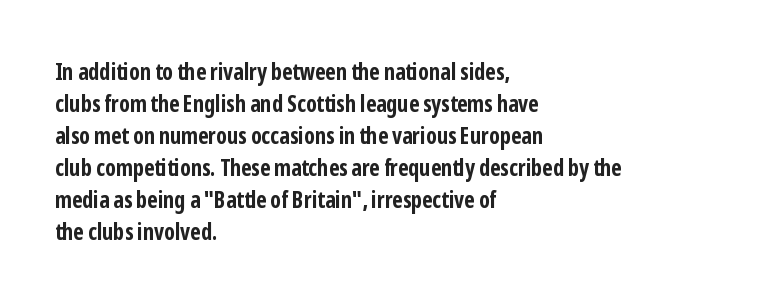
The image shows 23 px bold type, upright; set left-aligned, normal line spacing (1.39x), normal letter spacing, not underlined.
